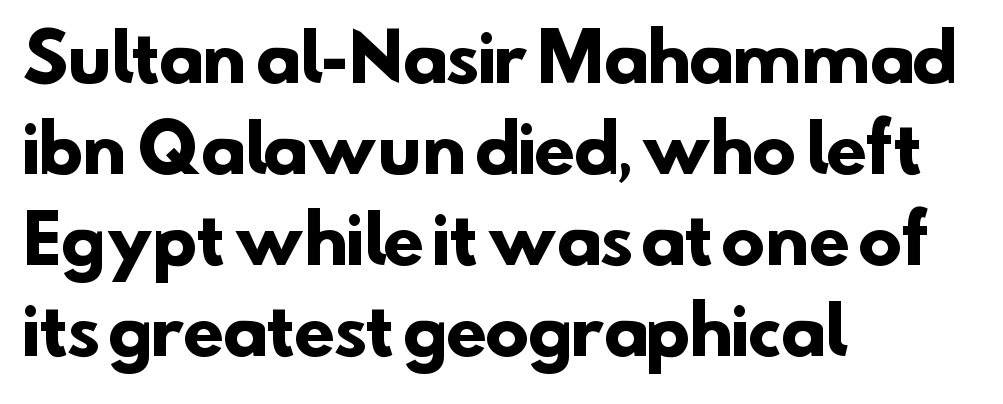
The image shows 66 px heavy sans-serif type; set left-aligned, normal line spacing (1.38x), normal letter spacing, not underlined; low stroke contrast and a small x-height.
